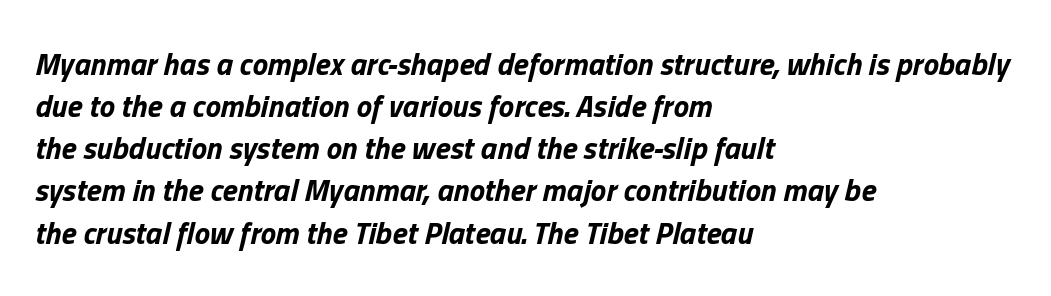
{"italic": "yes", "lean": "right", "slant_degrees": 13, "bold": "yes", "weight": "bold", "width": "normal", "stroke_contrast": "low", "x_height": "medium", "monospaced": "no", "underline": "no", "align": "left", "line_spacing": "normal", "line_spacing_ratio": 1.36, "letter_spacing": "normal", "letter_spacing_em": 0.0, "glyph_px": 31}
